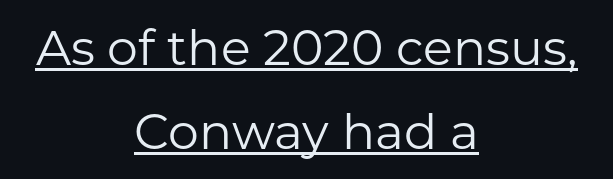
The image shows 49 px regular-weight sans-serif type, upright; set centered, line spacing 1.71x, normal letter spacing, underlined; low stroke contrast and a medium x-height.
